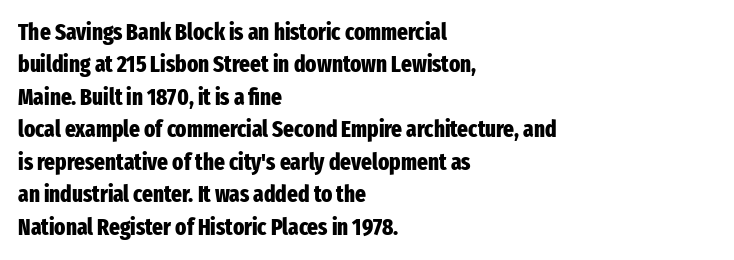
The image shows 23 px bold type, upright; set left-aligned, normal line spacing (1.41x), normal letter spacing, not underlined.
